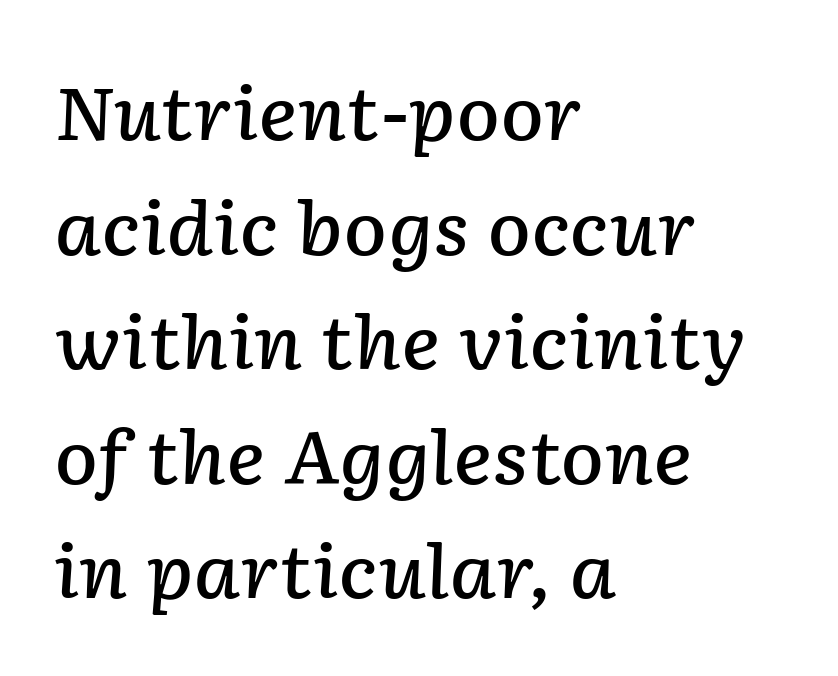
{"italic": "yes", "lean": "right", "slant_degrees": 2, "bold": "semi", "weight": "semibold", "width": "normal", "stroke_contrast": "low", "x_height": "medium", "monospaced": "no", "underline": "no", "align": "left", "line_spacing": "normal", "line_spacing_ratio": 1.57, "letter_spacing": "normal", "letter_spacing_em": 0.0, "glyph_px": 73}
